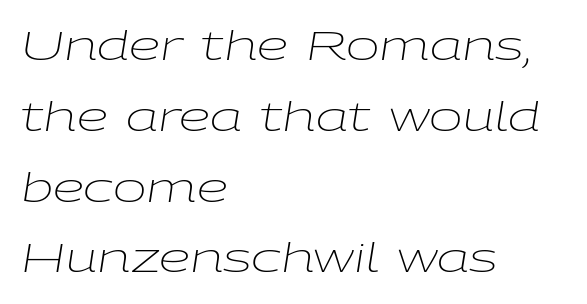
The letters advance in unequal steps, a hallmark of proportional type. The typeface has the unassuming heft of standard copy or less. This sample uses plain, unmodified letter spacing. In CSS terms this would be text-align: left.
